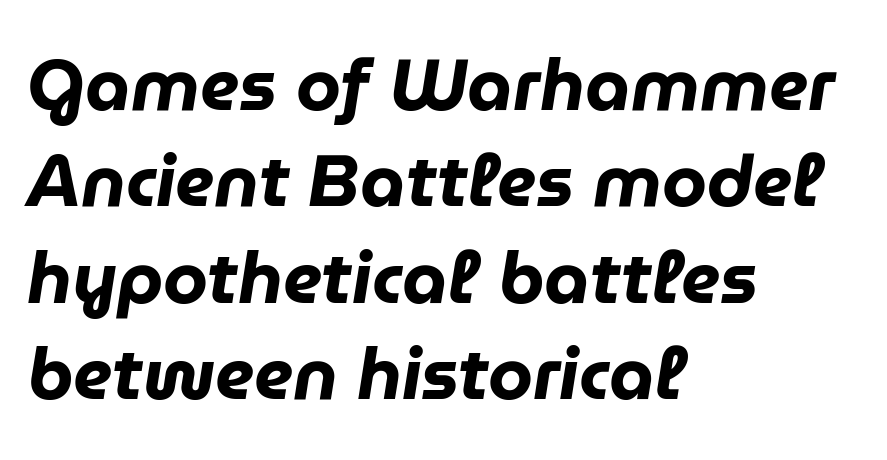
Q: Is the text bold? A: Yes.
Q: Is the text italic (slanted)? A: Yes, it leans right by about 9 degrees.
Q: Is the text underlined? A: No.
Q: How is the paragraph aligned? A: Left-aligned.
Q: Is the spacing between letters normal or unusually wide? A: Normal.
Q: Is the spacing between lines tight, normal or loose? A: Normal.
Q: Width (condensed, normal, or wide)? A: Normal.
Q: Stroke contrast? A: Low.
Q: x-height? A: Medium.
Q: Monospaced? A: No.
